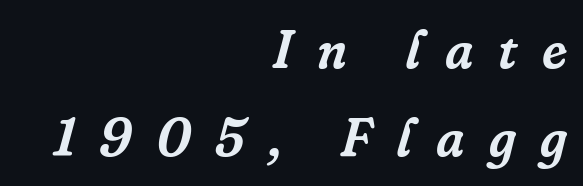
{"serif": "yes", "italic": "yes", "lean": "right", "slant_degrees": 16, "width": "normal", "stroke_contrast": "low", "x_height": "medium", "monospaced": "no", "underline": "no", "align": "right", "line_spacing": "normal", "line_spacing_ratio": 1.66, "letter_spacing": "wide", "letter_spacing_em": 0.46, "glyph_px": 53}
